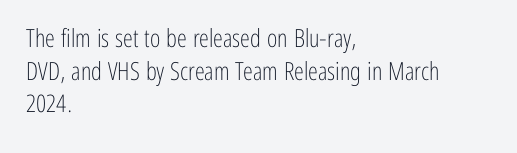
What's the leading like? Ordinary, nothing unusual. The passage shown has conventional tracking throughout. The typography opts for an upright posture over an oblique one. The passage is arranged the way most books set body copy — flush left.
